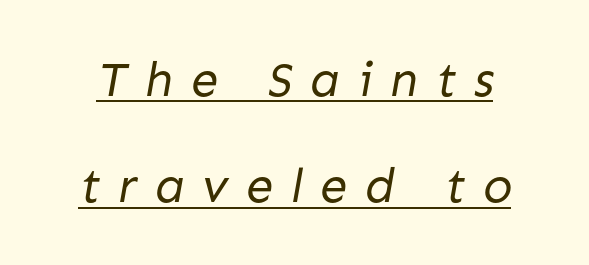
Do the characters align in a grid? No, the font is proportional. Is this a sans? Yes — the strokes have no serifs. No letter is thick-stroked: the sample isn't bold. What decoration does the sample have? An underline. Someone cranked the tracking dial way up on this one.
